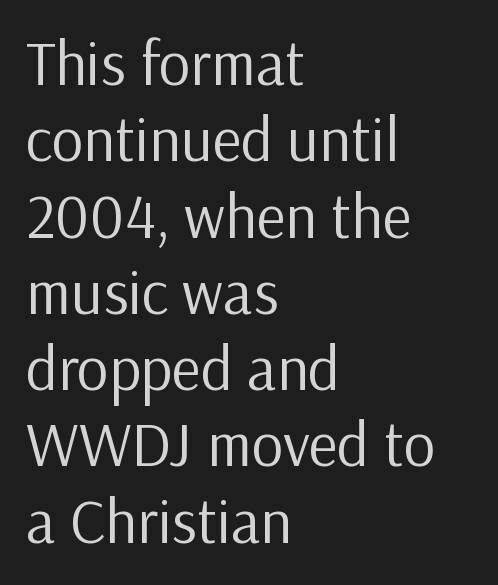
The image shows 62 px regular-weight sans-serif type, upright; set left-aligned, line spacing 1.23x, normal letter spacing, not underlined; low stroke contrast and a medium x-height.
